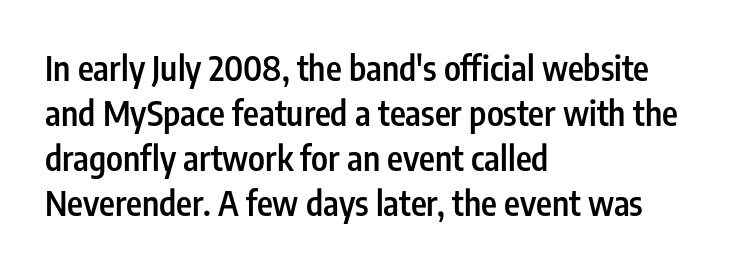
The image shows 34 px semibold, condensed sans-serif type, upright; set left-aligned, normal line spacing (1.32x), normal letter spacing, not underlined; low stroke contrast and a medium x-height.
